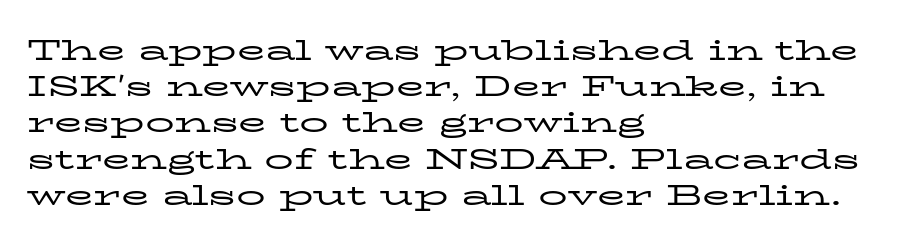
The image shows 29 px regular-weight, wide serif type, upright; set left-aligned, normal line spacing (1.25x), normal letter spacing, not underlined; low stroke contrast and a medium x-height.
